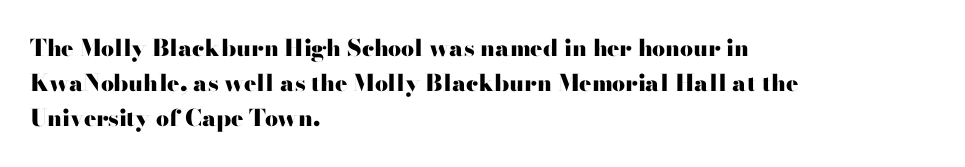
Q: Is the text bold? A: Yes.
Q: Is the text italic (slanted)? A: No, it is upright.
Q: Is the text underlined? A: No.
Q: How is the paragraph aligned? A: Left-aligned.
Q: Is the spacing between letters normal or unusually wide? A: Normal.
Q: Is the spacing between lines tight, normal or loose? A: Normal.
